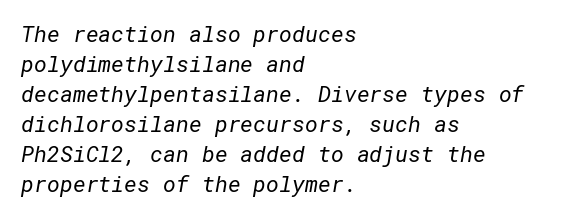
The image shows 22 px text type; set left-aligned, normal line spacing (1.36x), normal letter spacing, not underlined.
